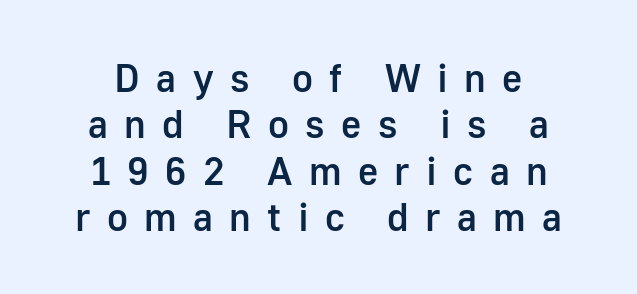
The image shows 39 px semibold sans-serif type, upright; set line spacing 1.19x, unusually wide letter spacing (+0.42 em), not underlined; low stroke contrast and a medium x-height.
